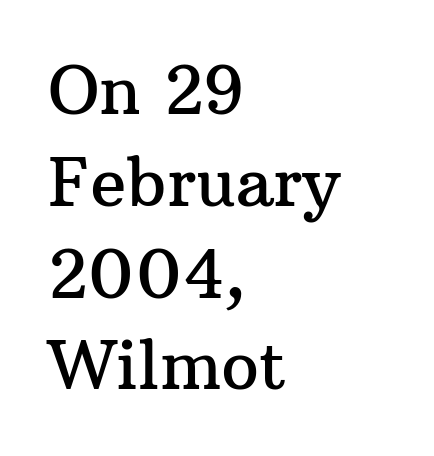
{"serif": "yes", "italic": "no", "width": "normal", "stroke_contrast": "medium", "x_height": "medium", "monospaced": "no", "underline": "no", "align": "left", "line_spacing": "normal", "line_spacing_ratio": 1.37, "letter_spacing": "normal", "letter_spacing_em": 0.0, "glyph_px": 67}
